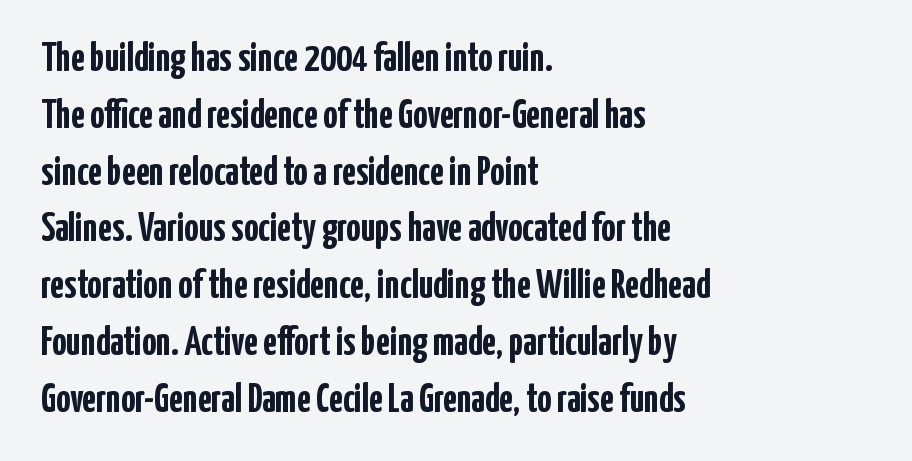
Q: Is the text bold? A: Yes.
Q: Is the text italic (slanted)? A: No, it is upright.
Q: Is the typeface a serif or a sans-serif typeface? A: Sans-serif.
Q: Is the text underlined? A: No.
Q: How is the paragraph aligned? A: Left-aligned.
Q: Is the spacing between letters normal or unusually wide? A: Normal.
Q: Is the spacing between lines tight, normal or loose? A: Normal.
Q: Width (condensed, normal, or wide)? A: Condensed.
Q: Stroke contrast? A: Low.
Q: x-height? A: Medium.
Q: Monospaced? A: No.
